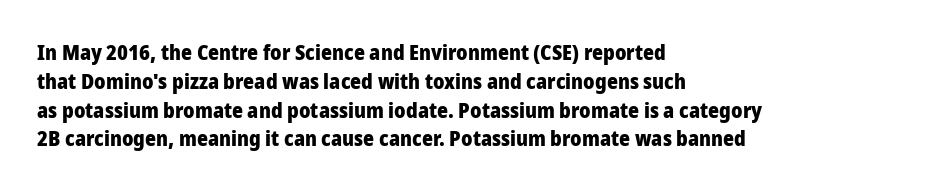
Leftover space on each line is placed entirely after the last word. The baseline area is clear. Tracking value appears to be zero — textbook default spacing. Is the type bold? Yes — the strokes are clearly thick and heavy.
